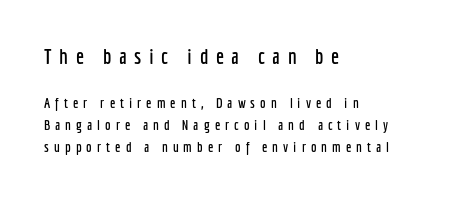
{"italic": "no", "underline": "no", "align": "left", "line_spacing": "normal", "line_spacing_ratio": 1.57, "letter_spacing": "wide", "letter_spacing_em": 0.36, "larger_block": "first", "size_ratio": 1.5, "glyph_px": 21}
